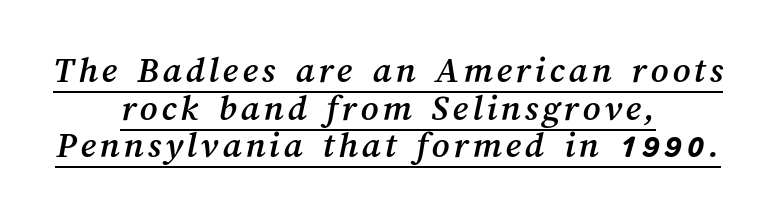
{"width": "normal", "stroke_contrast": "medium", "x_height": "medium", "monospaced": "no", "underline": "yes", "align": "center", "line_spacing": "tight", "line_spacing_ratio": 0.99, "glyph_px": 38}
